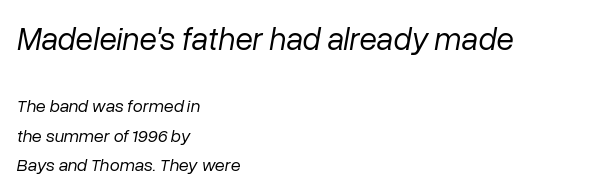
The rendering keeps characters at their native spacing. It's the slanting kind of type. The block sitting higher on the canvas is the one with enlarged characters. Varying glyph widths throughout — classic text-font behaviour. The baseline area is clear. The passage shown stacks its lines at a standard gap.
